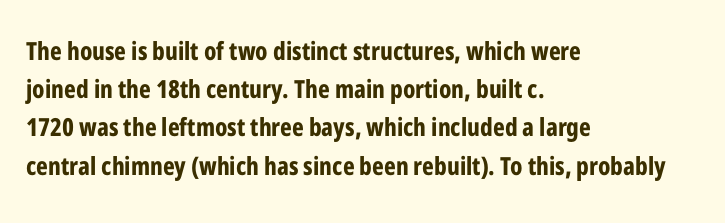
{"italic": "no", "bold": "yes", "underline": "no", "align": "left", "line_spacing": "normal", "line_spacing_ratio": 1.53, "letter_spacing": "normal", "letter_spacing_em": 0.0, "glyph_px": 25}
